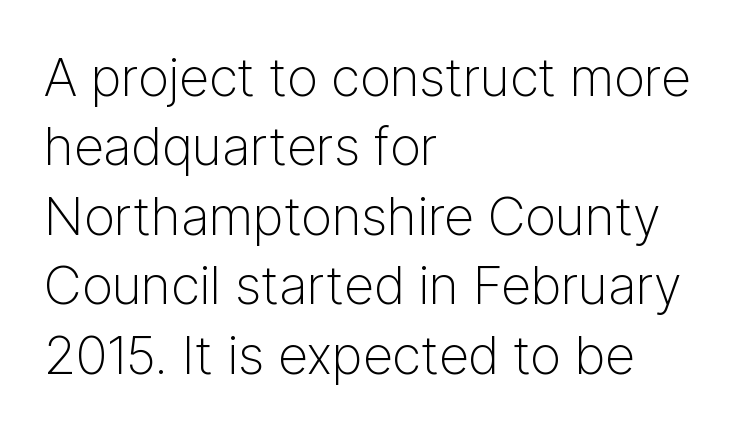
{"serif": "no", "italic": "no", "bold": "no", "weight": "light", "width": "normal", "stroke_contrast": "low", "x_height": "medium", "monospaced": "no", "underline": "no", "align": "left", "line_spacing": "normal", "line_spacing_ratio": 1.31, "letter_spacing": "normal", "letter_spacing_em": 0.0, "glyph_px": 53}
